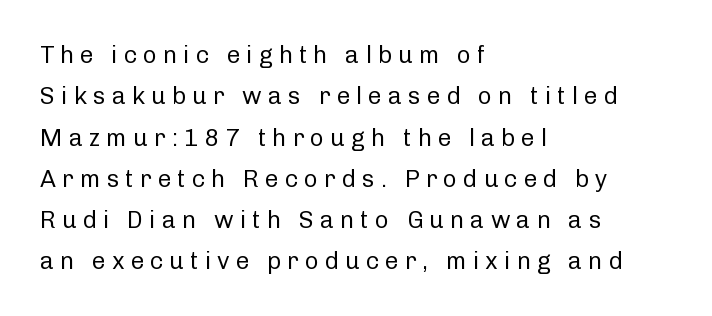
The image shows 24 px text type, upright; set left-aligned, line spacing 1.72x, unusually wide letter spacing (+0.25 em), not underlined.
